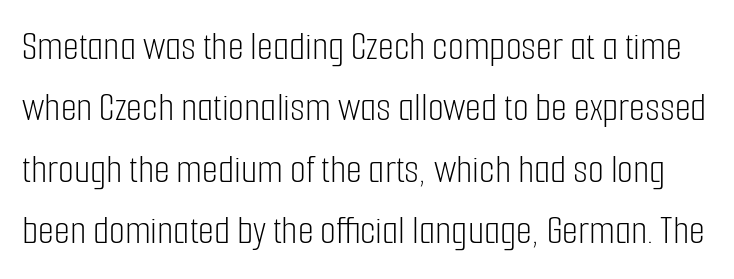
Are there feet on the stems? There aren't — it's a sans. Posture: upright roman. Students, note that the glyphs here touch the page at normal intervals. These lines sit exactly where default settings would place them. Is this a heavy cut? Hardly; it is regular or lighter. Descender tails drop into unmarked territory.
